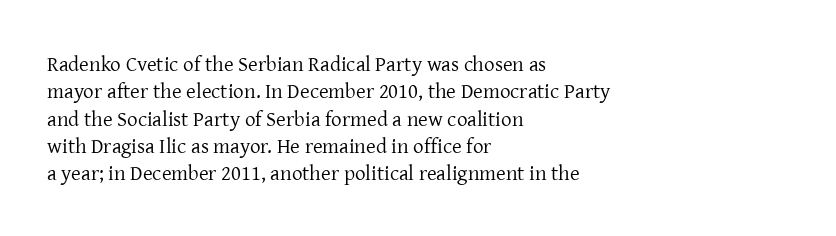
Reading down the block, your eye returns to a fixed left position each line. The weight tops out at a normal text grade. Interline gaps are of average width in this sample. The letters sit at their default tracking, neither squeezed nor spread.
